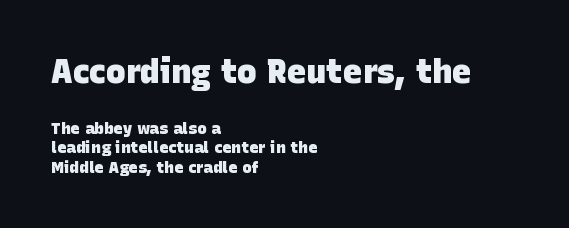
Q: Is the text bold? A: Yes.
Q: Is the typeface a serif or a sans-serif typeface? A: Sans-serif.
Q: Is the text underlined? A: No.
Q: How is the paragraph aligned? A: Left-aligned.
Q: Is the spacing between letters normal or unusually wide? A: Normal.
Q: Which block of text is set in a larger size, the first (top) or the second (bottom)? A: The first (top) one.
Q: Width (condensed, normal, or wide)? A: Normal.
Q: Stroke contrast? A: Low.
Q: x-height? A: Large.
Q: Monospaced? A: No.
